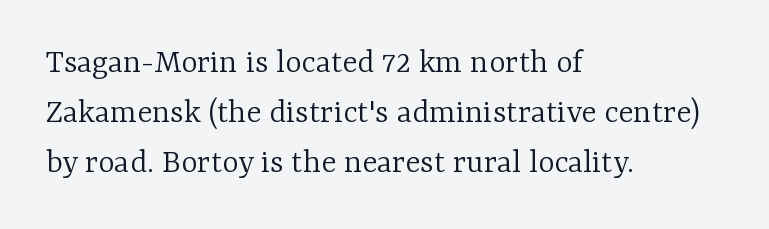
{"serif": "yes", "italic": "no", "bold": "no", "weight": "light", "width": "normal", "stroke_contrast": "low", "x_height": "medium", "monospaced": "no", "underline": "no", "align": "left", "line_spacing": "normal", "line_spacing_ratio": 1.43, "letter_spacing": "normal", "letter_spacing_em": 0.0, "glyph_px": 35}
